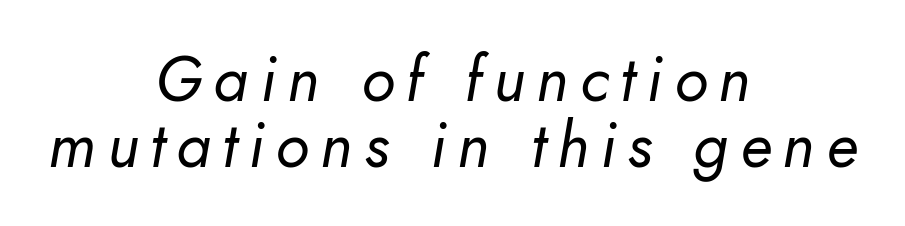
{"italic": "yes", "lean": "right", "slant_degrees": 10, "bold": "no", "weight": "regular", "width": "normal", "stroke_contrast": "low", "x_height": "small", "monospaced": "no", "underline": "no", "align": "center", "line_spacing": "tight", "line_spacing_ratio": 1.04, "glyph_px": 63}
